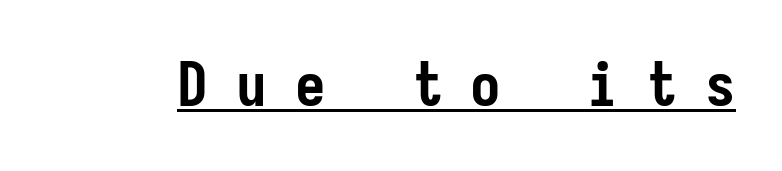
Q: Is the text bold? A: Yes.
Q: Is the text italic (slanted)? A: No, it is upright.
Q: Is the typeface a serif or a sans-serif typeface? A: Sans-serif.
Q: Is the text underlined? A: Yes.
Q: Is the spacing between letters normal or unusually wide? A: Unusually wide.
Q: Width (condensed, normal, or wide)? A: Condensed.
Q: Stroke contrast? A: Low.
Q: x-height? A: Medium.
Q: Monospaced? A: Yes.
